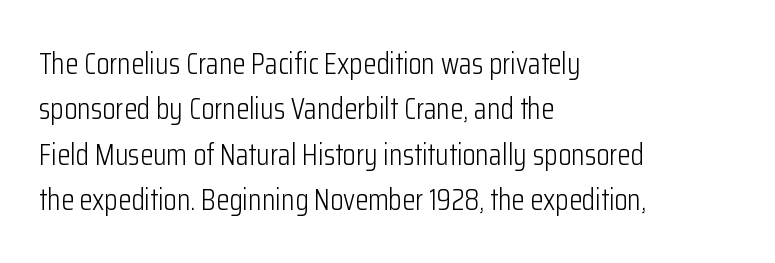
Q: Is the text bold? A: No.
Q: Is the text italic (slanted)? A: No, it is upright.
Q: Is the typeface a serif or a sans-serif typeface? A: Sans-serif.
Q: Is the text underlined? A: No.
Q: How is the paragraph aligned? A: Left-aligned.
Q: Is the spacing between letters normal or unusually wide? A: Normal.
Q: Is the spacing between lines tight, normal or loose? A: Normal.
Q: Width (condensed, normal, or wide)? A: Condensed.
Q: Stroke contrast? A: Low.
Q: x-height? A: Medium.
Q: Monospaced? A: No.
